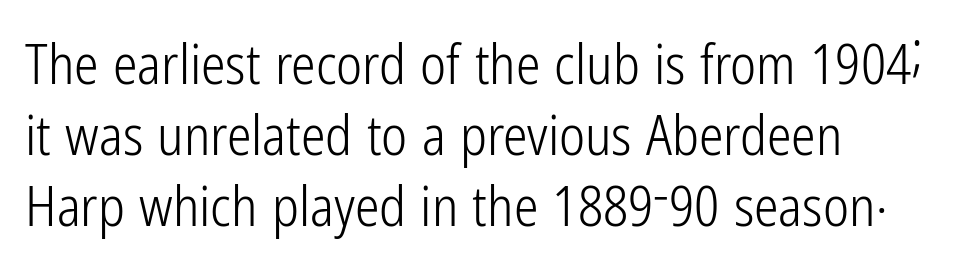
The image shows 55 px light, condensed sans-serif type, upright; set left-aligned, normal line spacing (1.29x), normal letter spacing, not underlined; low stroke contrast and a medium x-height.
